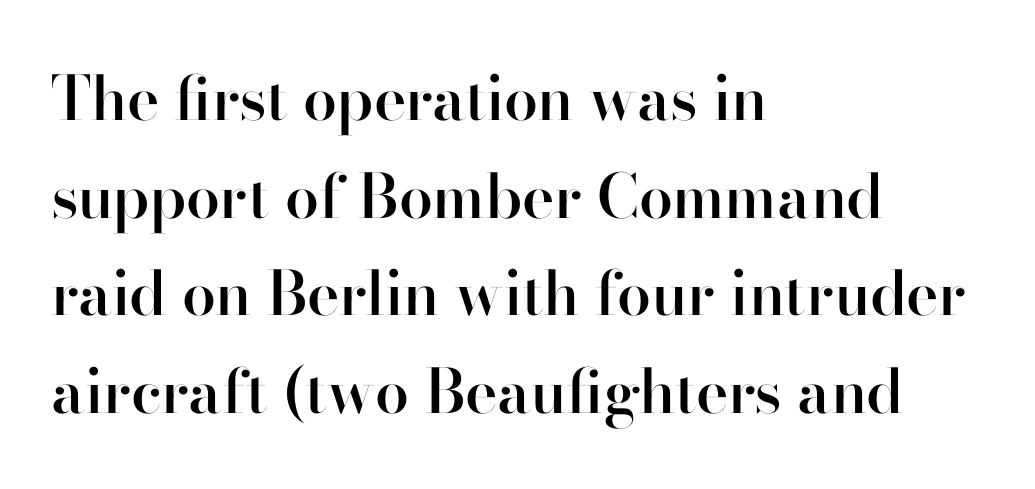
The image shows 61 px semibold sans-serif type, upright; set left-aligned, normal line spacing (1.6x), normal letter spacing, not underlined; high stroke contrast and a small x-height.
